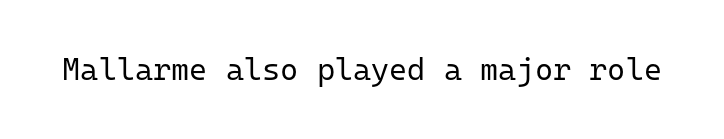
The image shows 31 px regular-weight sans-serif type, upright, monospaced; set normal letter spacing, not underlined; low stroke contrast and a medium x-height.
